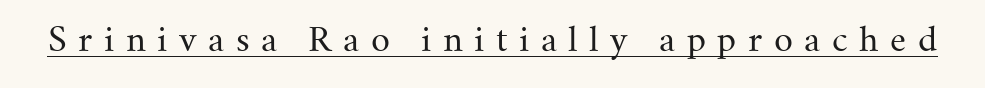
Q: Is the text bold? A: No.
Q: Is the text italic (slanted)? A: No, it is upright.
Q: Is the typeface a serif or a sans-serif typeface? A: Serif.
Q: Is the text underlined? A: Yes.
Q: Is the spacing between letters normal or unusually wide? A: Unusually wide.
Q: Width (condensed, normal, or wide)? A: Normal.
Q: Stroke contrast? A: Medium.
Q: x-height? A: Small.
Q: Monospaced? A: No.
